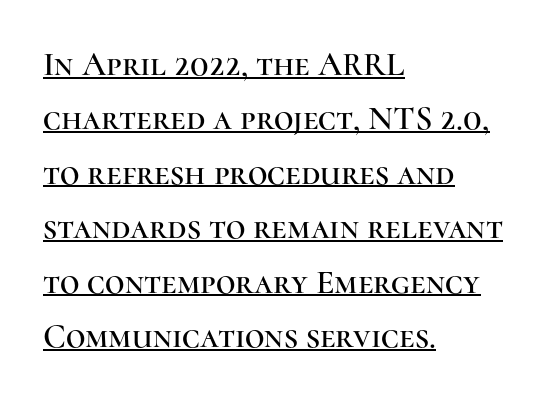
A roman cut, with each character standing at attention. Summary of vertical rhythm: regular, with standard interline spacing. Look at the bottom of the vertical strokes: they flare into serifs here. The line texture is even and compact thanks to regular tracking. The face used here is proportionally spaced, like ordinary book or web type. Compared with undecorated copy, this sample adds a rule below the words.
